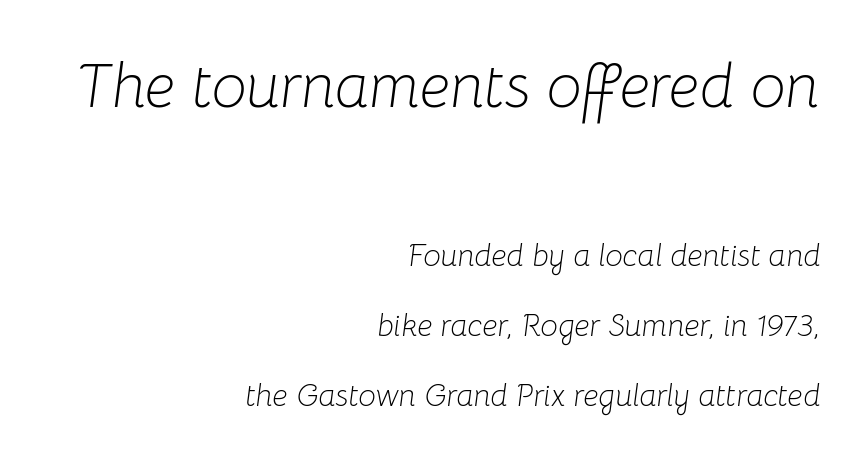
The image shows 62 px light type, italic (leaning right); set right-aligned, loose line spacing (2.25x), normal letter spacing, not underlined; the first (top) block is 2.0x larger; low stroke contrast and a medium x-height.
